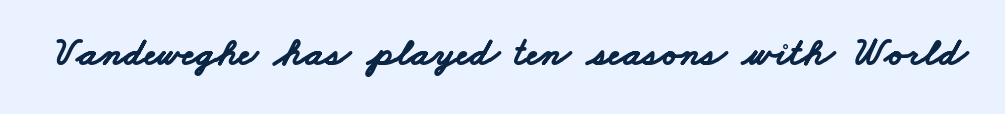
{"serif": "no", "bold": "yes", "weight": "bold", "width": "wide", "stroke_contrast": "low", "x_height": "small", "monospaced": "no", "underline": "no", "letter_spacing": "normal", "letter_spacing_em": 0.0, "glyph_px": 40}
